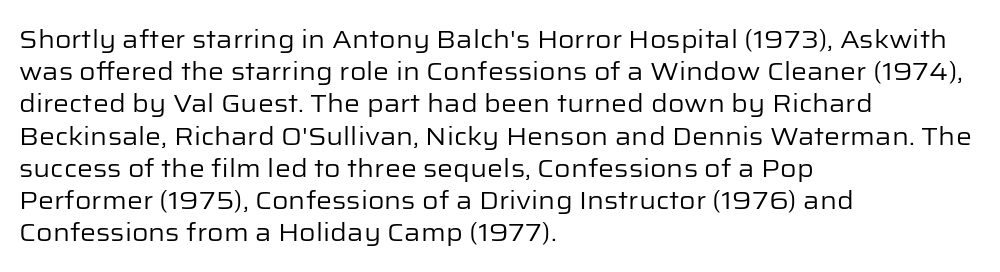
{"italic": "no", "bold": "no", "underline": "no", "align": "left", "line_spacing": "normal", "line_spacing_ratio": 1.29, "letter_spacing": "normal", "letter_spacing_em": 0.0, "glyph_px": 25}
